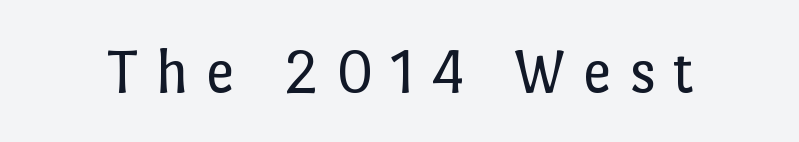
Q: Is the text bold? A: No.
Q: Is the text italic (slanted)? A: No, it is upright.
Q: Is the text underlined? A: No.
Q: Is the spacing between letters normal or unusually wide? A: Unusually wide.
Q: Width (condensed, normal, or wide)? A: Normal.
Q: Stroke contrast? A: Low.
Q: x-height? A: Medium.
Q: Monospaced? A: No.
